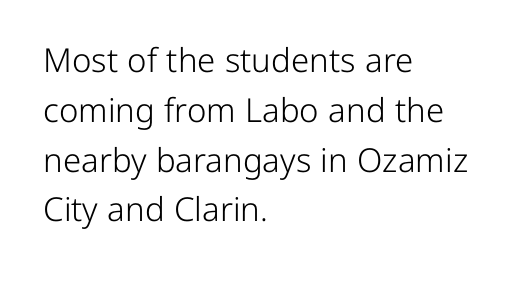
{"serif": "no", "italic": "no", "bold": "no", "weight": "light", "width": "normal", "stroke_contrast": "low", "x_height": "medium", "monospaced": "no", "underline": "no", "align": "left", "line_spacing": "normal", "line_spacing_ratio": 1.51, "letter_spacing": "normal", "letter_spacing_em": 0.0, "glyph_px": 33}
